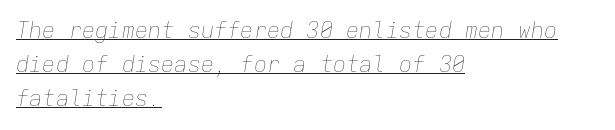
Nothing heavy about these letters — not bold at all. Is the type slanted? Yes — the strokes lean at a clear angle. Line beginnings align vertically; line endings do not. Underlined type. Each word holds together tightly as a unit, with standard inter-letter gaps.
